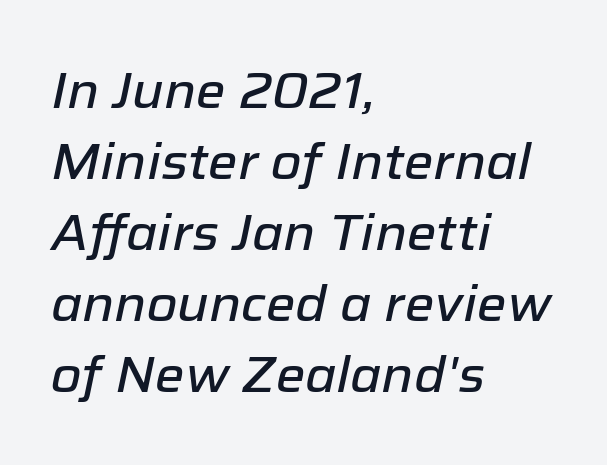
Quick note: interline space is typical. The words here are not underlined. The ragged edge is on the right, which tells us the setting is flush left. Note the varied advance widths — an 'i' is clearly narrower than an 'm'. Quick note: italic. There is no visible air inserted between adjacent glyphs.
